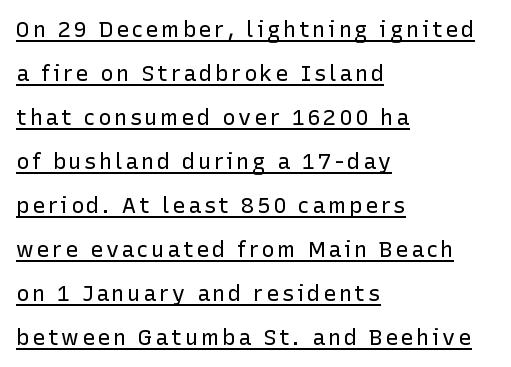
Q: Is the text bold? A: No.
Q: Is the text italic (slanted)? A: No, it is upright.
Q: Is the text underlined? A: Yes.
Q: How is the paragraph aligned? A: Left-aligned.
Q: Is the spacing between lines tight, normal or loose? A: Loose.
